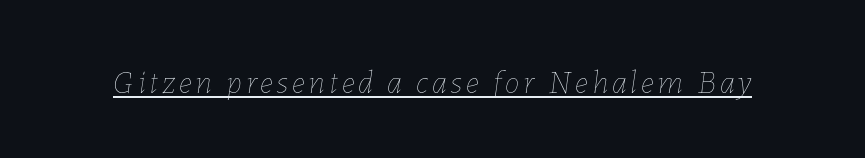
The image shows 33 px thin type, italic (leaning right); set underlined; low stroke contrast and a medium x-height.
